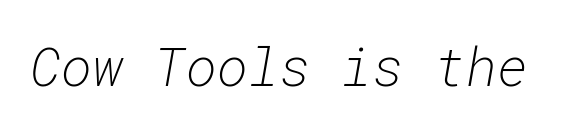
The image shows 53 px light type, italic (leaning right), monospaced; set normal letter spacing, not underlined; low stroke contrast and a medium x-height.
